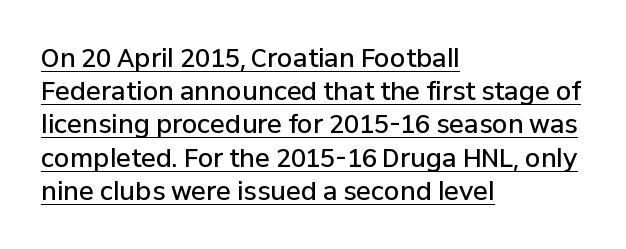
Underlining? Definitely there. A typesetter would call this leading conventional body-copy spacing. This is moderately heavy type, rendered in semibold. If you drew a ruler down the left edge, every line would touch it.
